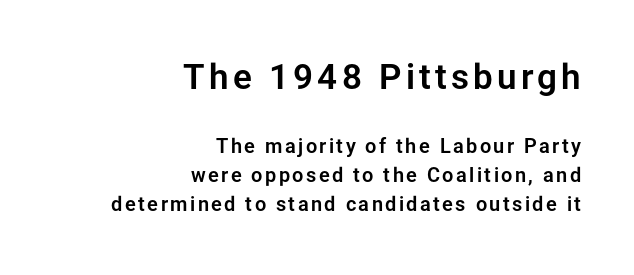
{"serif": "no", "italic": "no", "width": "normal", "stroke_contrast": "low", "x_height": "medium", "monospaced": "no", "underline": "no", "align": "right", "line_spacing": "normal", "line_spacing_ratio": 1.45, "larger_block": "first", "size_ratio": 1.75, "glyph_px": 35}
